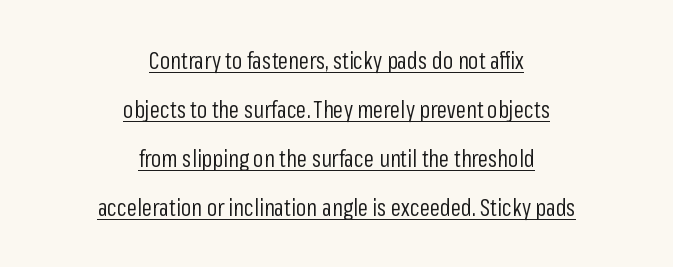
These lines were composed using upright roman letters. Weight: not bold — regular or lighter. A rule runs beneath these lines of type. Rows of type keep a wide berth in the vertical direction.
